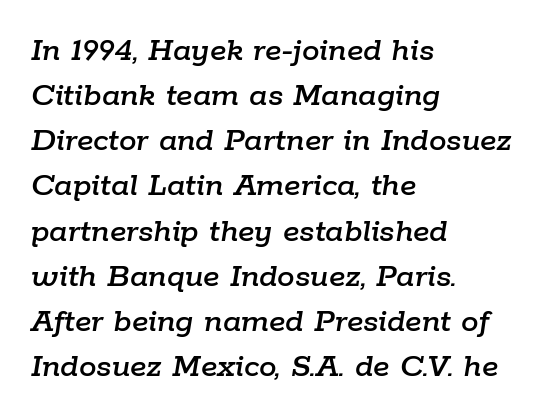
The letterforms sit shoulder to shoulder at normal distance. A typesetter would mark this as italic. The passage shown is typed in a proportional face where columns would drift. Quick note: underline off. Honestly, the row spacing looks completely unremarkable. Horizontal alignment here is leftward, the default for most running prose.
